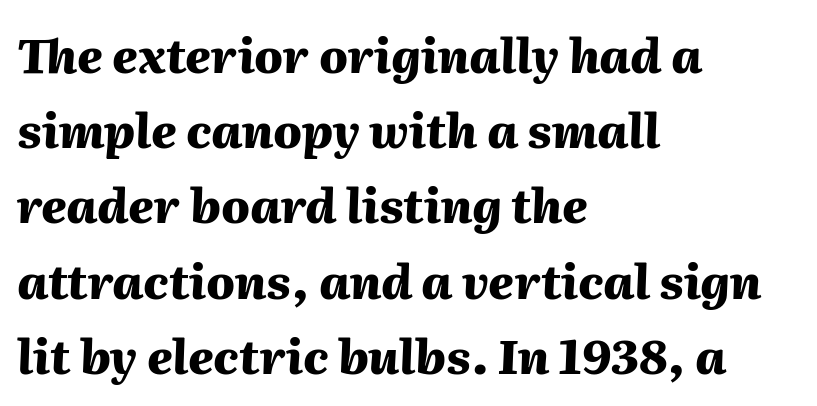
{"italic": "yes", "lean": "right", "slant_degrees": 2, "bold": "yes", "weight": "heavy", "width": "normal", "stroke_contrast": "medium", "x_height": "medium", "monospaced": "no", "underline": "no", "align": "left", "line_spacing": "normal", "line_spacing_ratio": 1.6, "letter_spacing": "normal", "letter_spacing_em": 0.0, "glyph_px": 47}
